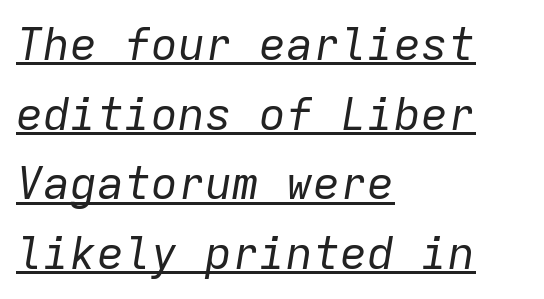
Q: Is the text bold? A: No.
Q: Is the text italic (slanted)? A: Yes, it leans right by about 9 degrees.
Q: Is the text underlined? A: Yes.
Q: How is the paragraph aligned? A: Left-aligned.
Q: Is the spacing between letters normal or unusually wide? A: Normal.
Q: Is the spacing between lines tight, normal or loose? A: Normal.
Q: Width (condensed, normal, or wide)? A: Normal.
Q: Stroke contrast? A: Low.
Q: x-height? A: Medium.
Q: Monospaced? A: Yes.
